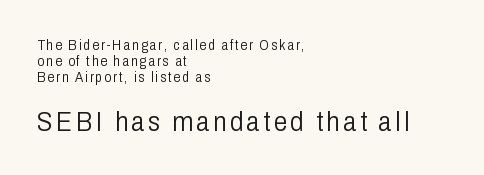
The letters in the lower block stand taller than those in the block above. Is there any slant? The stems are plumb. Line beginnings align vertically; line endings do not. Stems and bowls with no extra thickness — not bold. Any mark beneath the type? The region is blank.
